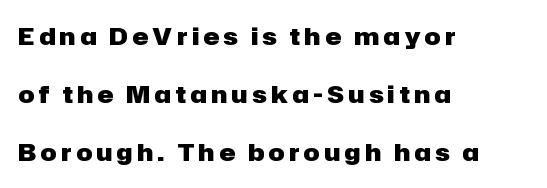
{"italic": "no", "bold": "yes", "underline": "no", "align": "left", "line_spacing": "loose", "line_spacing_ratio": 2.42, "glyph_px": 24}
